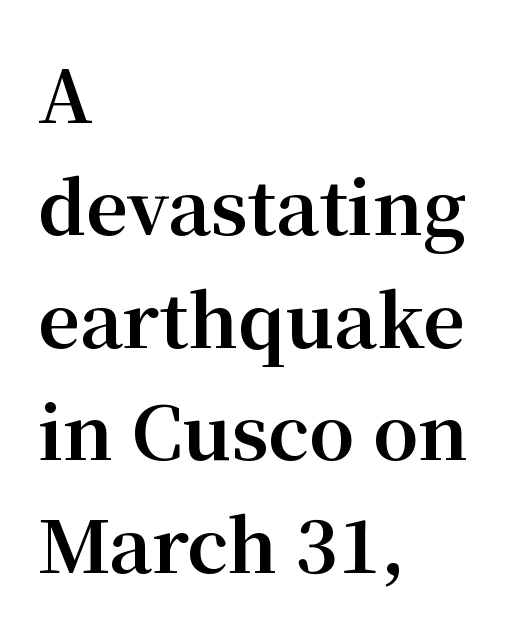
Descenders hang freely into open space. You could not count columns in this text — the font is proportionally spaced. On the weight axis this lands at bold, roughly 700. To sum up the face: it has serifs.
